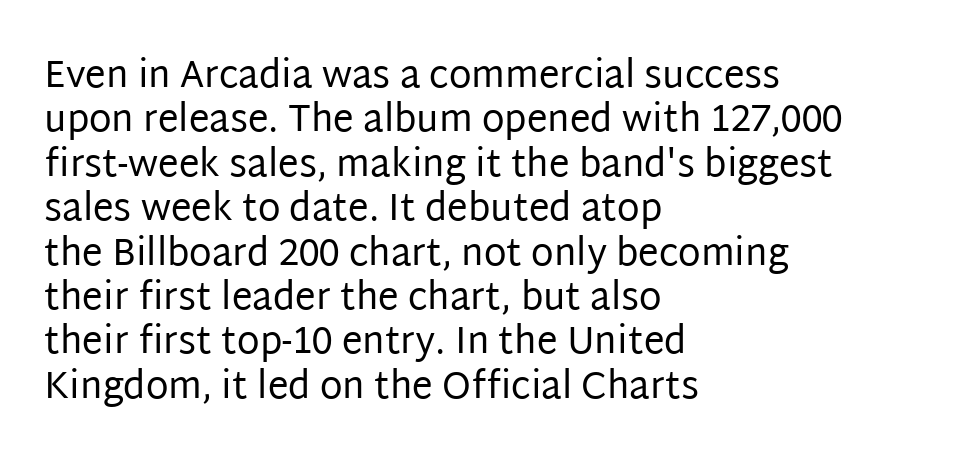
The image shows 37 px regular-weight sans-serif type, upright; set left-aligned, line spacing 1.2x, normal letter spacing, not underlined; low stroke contrast and a large x-height.
